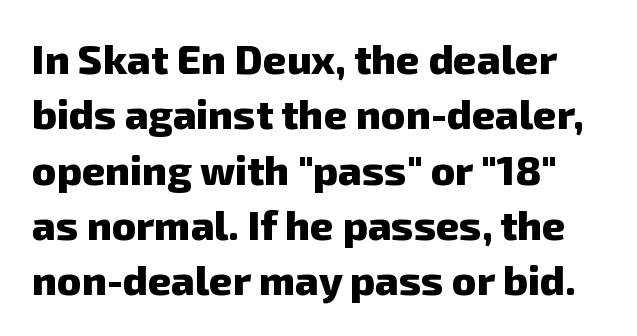
{"serif": "no", "bold": "yes", "weight": "heavy", "width": "normal", "stroke_contrast": "low", "x_height": "medium", "monospaced": "no", "underline": "no", "line_spacing": "normal", "line_spacing_ratio": 1.35, "letter_spacing": "normal", "letter_spacing_em": 0.0, "glyph_px": 41}
